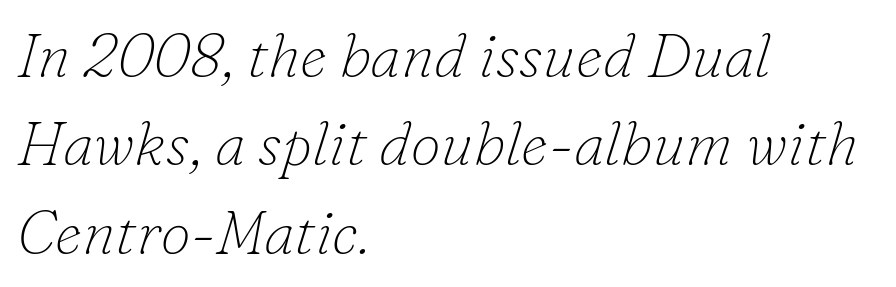
{"serif": "yes", "italic": "yes", "lean": "right", "slant_degrees": 16, "bold": "no", "weight": "thin", "width": "normal", "stroke_contrast": "low", "x_height": "small", "monospaced": "no", "underline": "no", "align": "left", "line_spacing": "normal", "line_spacing_ratio": 1.45, "letter_spacing": "normal", "letter_spacing_em": 0.0, "glyph_px": 61}
